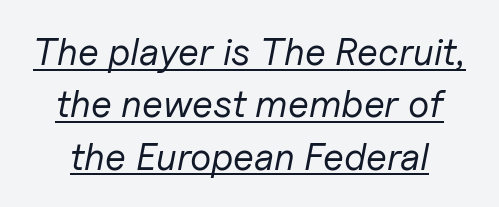
Q: Is the text bold? A: No.
Q: Is the text italic (slanted)? A: Yes, it leans right by about 11 degrees.
Q: Is the text underlined? A: Yes.
Q: Is the spacing between letters normal or unusually wide? A: Normal.
Q: Is the spacing between lines tight, normal or loose? A: Normal.
Q: Width (condensed, normal, or wide)? A: Normal.
Q: Stroke contrast? A: Low.
Q: x-height? A: Medium.
Q: Monospaced? A: No.
